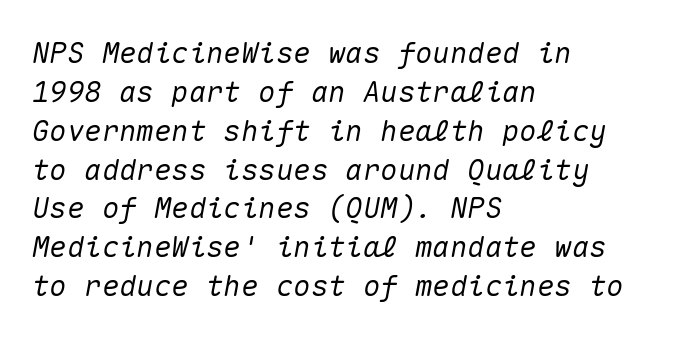
{"italic": "yes", "lean": "right", "slant_degrees": 10, "width": "normal", "stroke_contrast": "medium", "x_height": "medium", "monospaced": "yes", "underline": "no", "align": "left", "line_spacing": "normal", "line_spacing_ratio": 1.34, "letter_spacing": "normal", "letter_spacing_em": 0.0, "glyph_px": 29}
